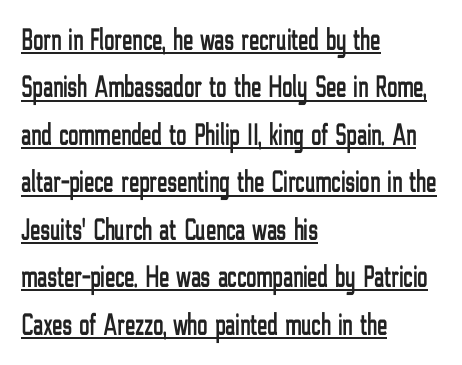
The image shows 31 px condensed sans-serif type, upright; set left-aligned, normal line spacing (1.53x), normal letter spacing, underlined; low stroke contrast and a medium x-height.
